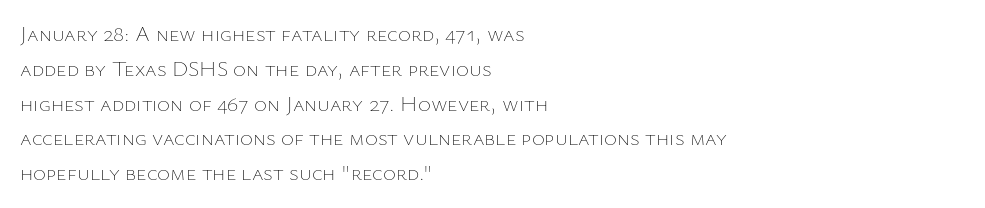
The image shows 22 px text type, upright; set left-aligned, normal line spacing (1.58x), normal letter spacing, not underlined.
